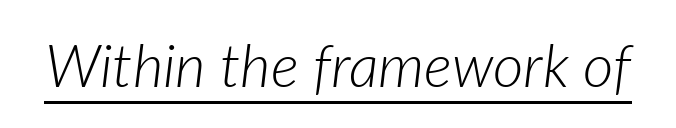
Compared with undecorated copy, this sample adds a rule below the words. You could not count columns in this text — the font is proportionally spaced. Italic? Definitely — the glyphs are oblique. Bold? No — there's no thickening of the strokes. Look at the tracking — it's just the regular setting, nothing added.
